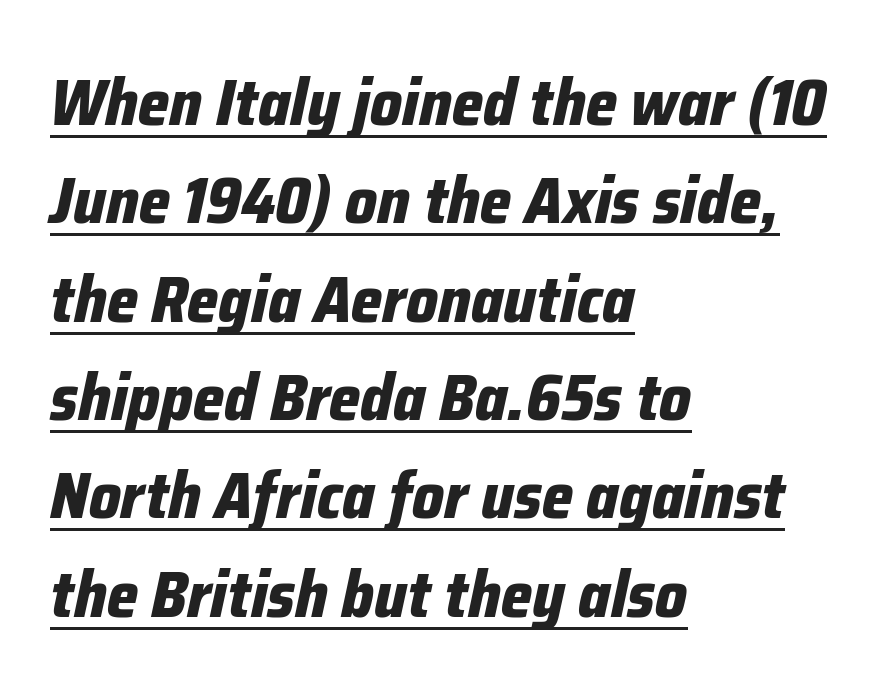
The image shows 66 px bold, condensed type, italic (leaning right); set left-aligned, normal line spacing (1.49x), normal letter spacing, underlined; low stroke contrast and a medium x-height.
